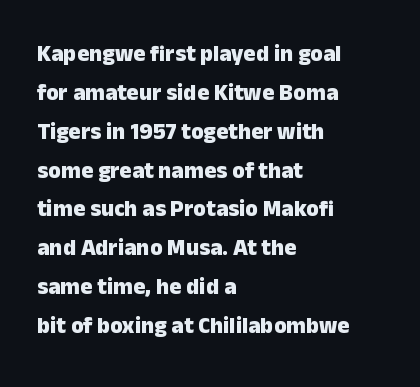
Q: Is the text bold? A: Yes.
Q: Is the text italic (slanted)? A: No, it is upright.
Q: Is the text underlined? A: No.
Q: How is the paragraph aligned? A: Left-aligned.
Q: Is the spacing between letters normal or unusually wide? A: Normal.
Q: Is the spacing between lines tight, normal or loose? A: Normal.
